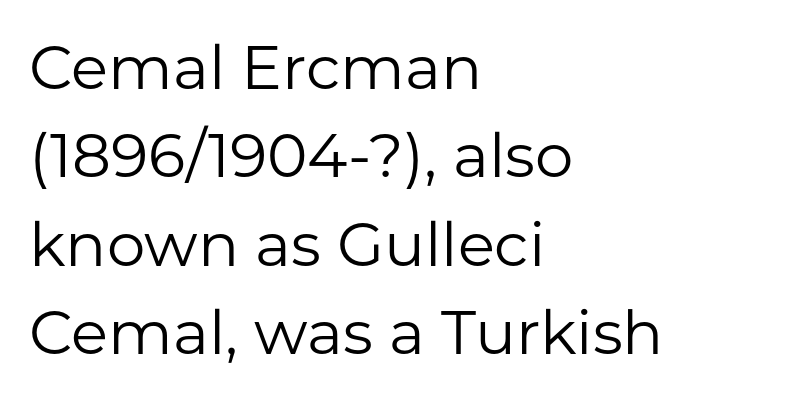
{"serif": "no", "italic": "no", "bold": "no", "weight": "regular", "width": "normal", "stroke_contrast": "low", "x_height": "medium", "monospaced": "no", "underline": "no", "align": "left", "line_spacing": "normal", "line_spacing_ratio": 1.45, "letter_spacing": "normal", "letter_spacing_em": 0.0, "glyph_px": 61}
